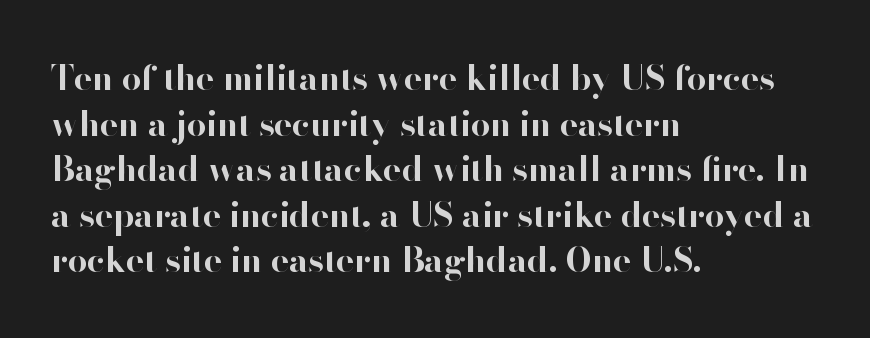
The image shows 34 px bold sans-serif type, upright; set left-aligned, normal line spacing (1.34x), normal letter spacing, not underlined; high stroke contrast and a small x-height.
